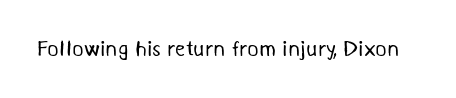
Q: Is the text bold? A: No.
Q: Is the text underlined? A: No.
Q: Is the spacing between letters normal or unusually wide? A: Normal.
